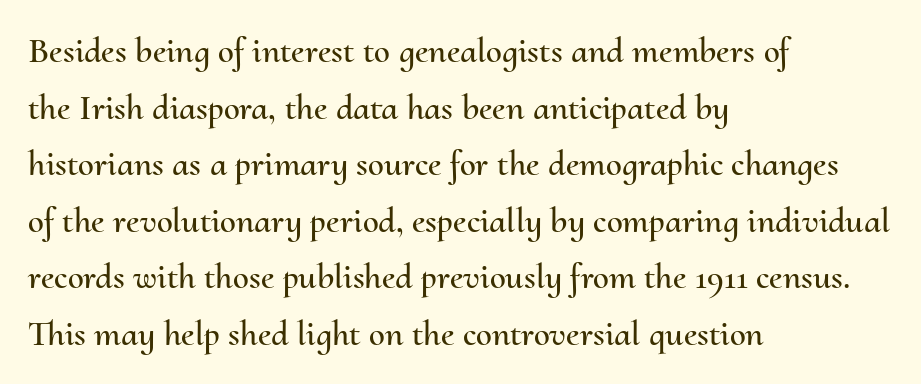
The image shows 36 px text type, upright; set left-aligned, normal line spacing (1.57x), normal letter spacing, not underlined; medium stroke contrast and a small x-height.
